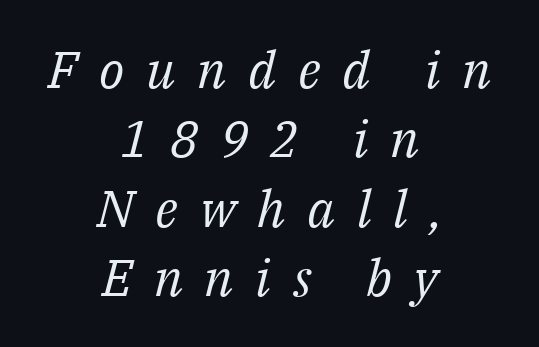
{"serif": "yes", "italic": "yes", "lean": "right", "slant_degrees": 14, "bold": "no", "weight": "regular", "width": "normal", "stroke_contrast": "medium", "x_height": "medium", "monospaced": "no", "underline": "no", "align": "center", "line_spacing": "normal", "line_spacing_ratio": 1.36, "letter_spacing": "wide", "letter_spacing_em": 0.43, "glyph_px": 51}
